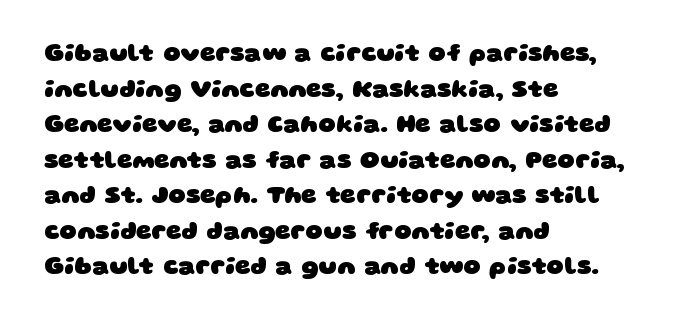
Weight: bold. Reading down the column, the eye jumps a familiar distance to each next line. The typesetter chose a ragged-right arrangement here. Clear beneath every line of the passage. Default kerning and tracking; the words read as compact shapes.
